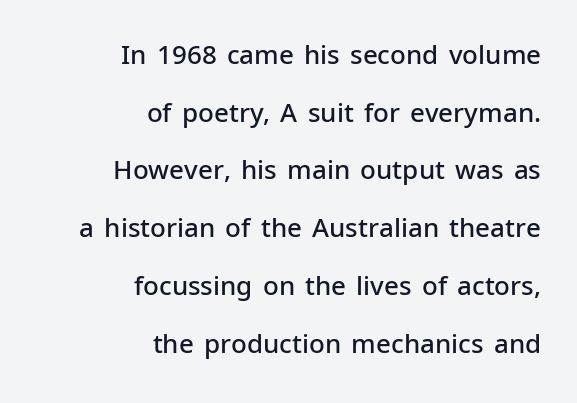
The image shows 26 px text type, upright; set right-aligned, loose line spacing (2.22x), normal letter spacing, not underlined.
